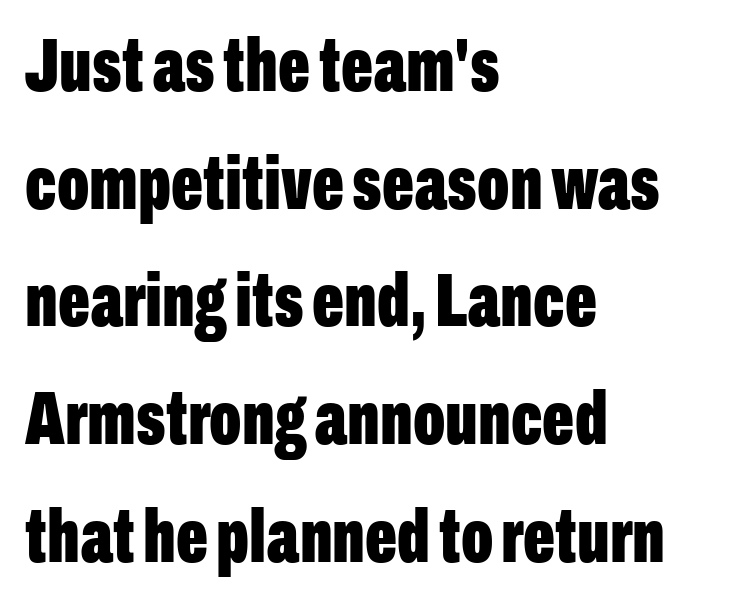
The image shows 75 px bold, condensed sans-serif type, upright; set left-aligned, normal line spacing (1.57x), normal letter spacing, not underlined; low stroke contrast and a medium x-height.
